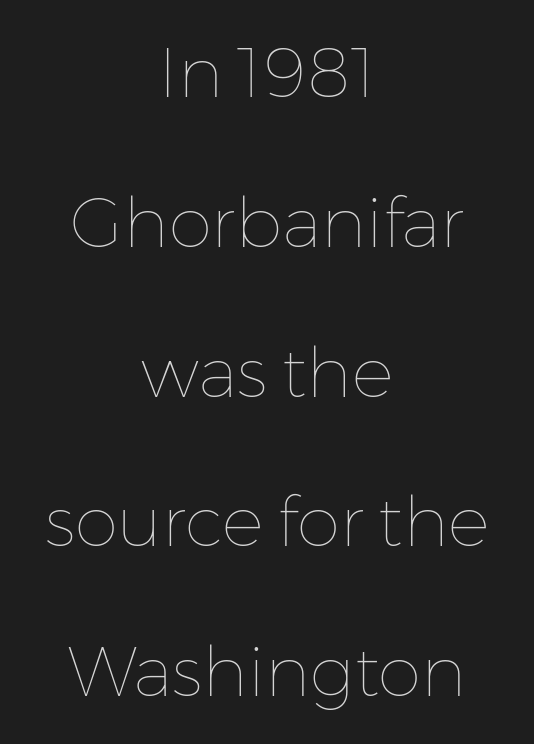
These lines stand farther apart than default settings would place them. Think of a printed novel: that variable character pitch is what you see here. Weight: regular or lighter. The passage is arranged like a title page — every line centered. When letters stand straight like this, we call the style roman or upright.
